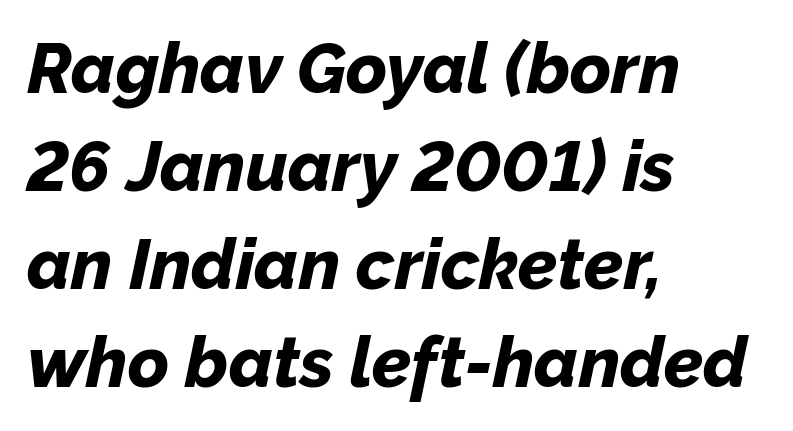
Q: Is the text bold? A: Yes.
Q: Is the text italic (slanted)? A: Yes, it leans right by about 12 degrees.
Q: Is the text underlined? A: No.
Q: How is the paragraph aligned? A: Left-aligned.
Q: Is the spacing between letters normal or unusually wide? A: Normal.
Q: Is the spacing between lines tight, normal or loose? A: Normal.
Q: Width (condensed, normal, or wide)? A: Normal.
Q: Stroke contrast? A: Low.
Q: x-height? A: Medium.
Q: Monospaced? A: No.
